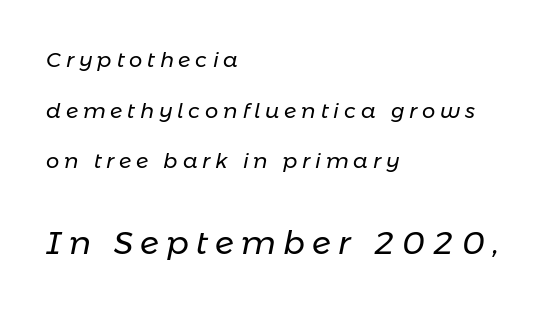
Q: Is the text bold? A: No.
Q: Is the text italic (slanted)? A: Yes, it leans right by about 11 degrees.
Q: Is the text underlined? A: No.
Q: How is the paragraph aligned? A: Left-aligned.
Q: Is the spacing between letters normal or unusually wide? A: Unusually wide.
Q: Is the spacing between lines tight, normal or loose? A: Loose.
Q: Which block of text is set in a larger size, the first (top) or the second (bottom)? A: The second (bottom) one.
Q: Width (condensed, normal, or wide)? A: Normal.
Q: Stroke contrast? A: Low.
Q: x-height? A: Medium.
Q: Monospaced? A: No.
